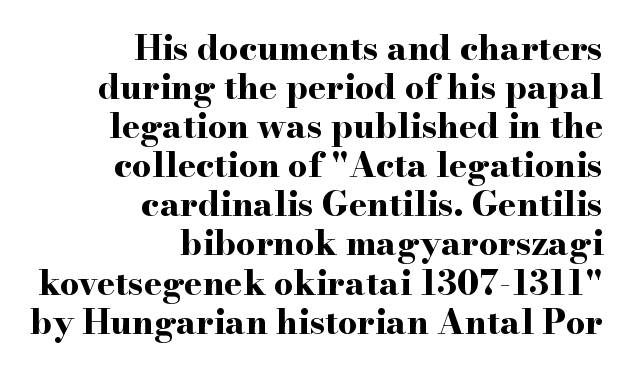
A flush-right, rag-left setting is used for this passage. Unlike italic type, these characters show no tilt at all. Underlining? Definitely not there. The type family on display is of the serif kind. Leading is clearly below the norm, producing a dense column. On the weight axis this lands at bold, roughly 700.
